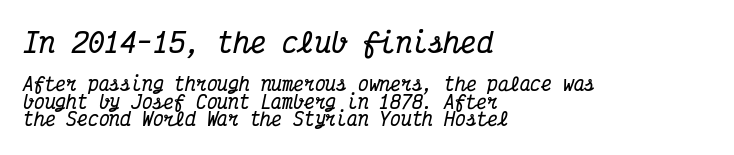
Beneath every word, the page is bare. Bold? Absolutely — the strokes are thick and heavy. Of the two passages, the one on top uses the larger point size. Compared with a centered layout, this one pins lines to the left instead. The face used here has a pronounced slope to its letters.
